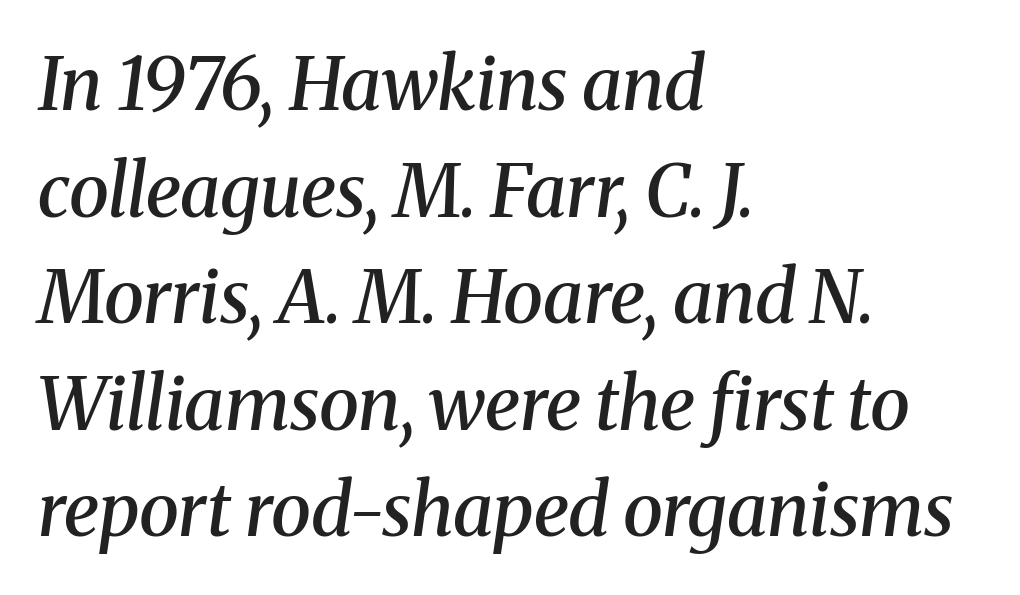
{"serif": "yes", "italic": "yes", "lean": "right", "slant_degrees": 8, "bold": "semi", "weight": "semibold", "width": "normal", "stroke_contrast": "medium", "x_height": "medium", "monospaced": "no", "underline": "no", "align": "left", "line_spacing": "normal", "line_spacing_ratio": 1.46, "letter_spacing": "normal", "letter_spacing_em": 0.0, "glyph_px": 73}
